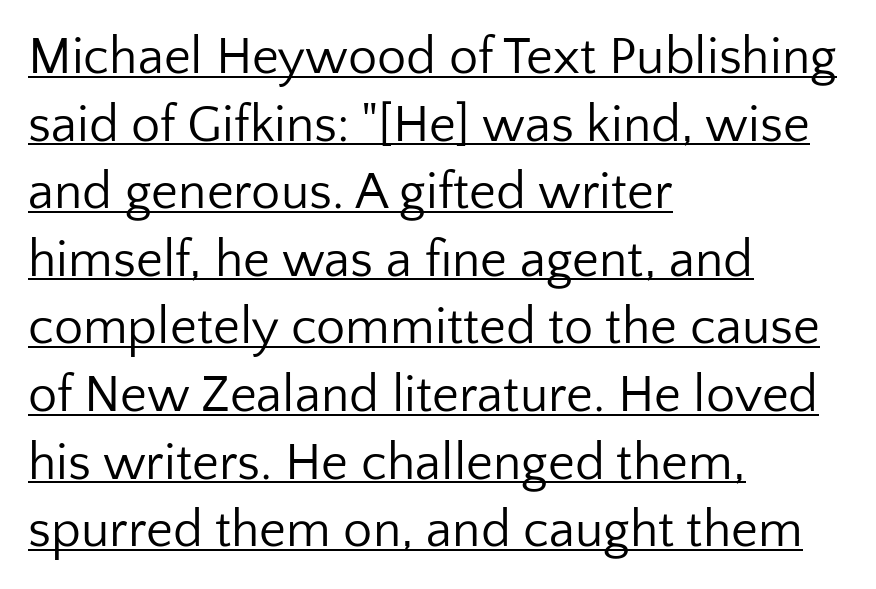
Q: Is the text bold? A: No.
Q: Is the text italic (slanted)? A: No, it is upright.
Q: Is the typeface a serif or a sans-serif typeface? A: Sans-serif.
Q: Is the text underlined? A: Yes.
Q: How is the paragraph aligned? A: Left-aligned.
Q: Is the spacing between letters normal or unusually wide? A: Normal.
Q: Is the spacing between lines tight, normal or loose? A: Normal.
Q: Width (condensed, normal, or wide)? A: Normal.
Q: Stroke contrast? A: Low.
Q: x-height? A: Medium.
Q: Monospaced? A: No.
